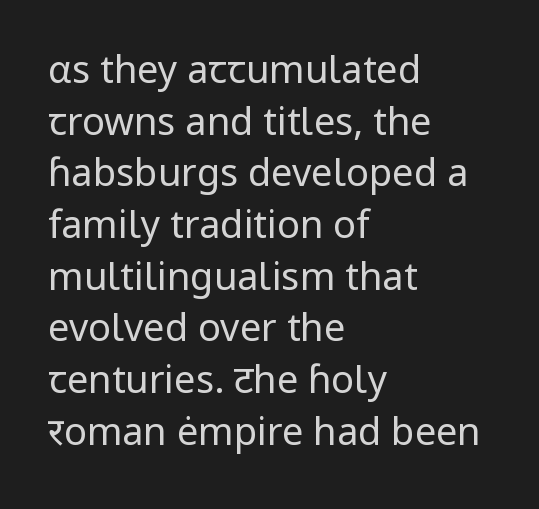
Q: Is the text bold? A: No.
Q: Is the text italic (slanted)? A: No, it is upright.
Q: Is the typeface a serif or a sans-serif typeface? A: Sans-serif.
Q: Is the text underlined? A: No.
Q: How is the paragraph aligned? A: Left-aligned.
Q: Is the spacing between letters normal or unusually wide? A: Normal.
Q: Is the spacing between lines tight, normal or loose? A: Normal.
Q: Width (condensed, normal, or wide)? A: Normal.
Q: Stroke contrast? A: Low.
Q: x-height? A: Medium.
Q: Monospaced? A: No.
